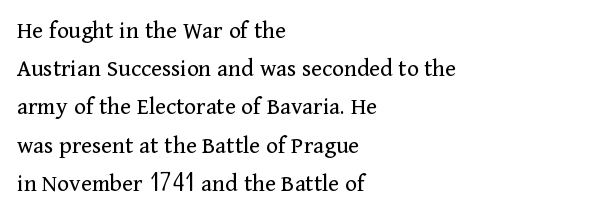
Q: Is the text bold? A: No.
Q: Is the text italic (slanted)? A: No, it is upright.
Q: Is the text underlined? A: No.
Q: How is the paragraph aligned? A: Left-aligned.
Q: Is the spacing between letters normal or unusually wide? A: Normal.
Q: Is the spacing between lines tight, normal or loose? A: Normal.
